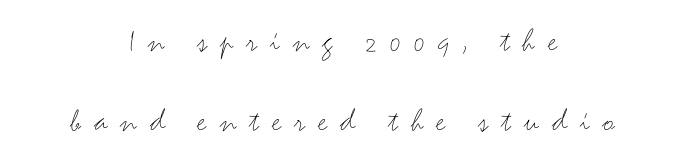
Q: Is the text bold? A: No.
Q: Is the text italic (slanted)? A: Yes.
Q: Is the typeface a serif or a sans-serif typeface? A: Sans-serif.
Q: Is the text underlined? A: No.
Q: How is the paragraph aligned? A: Centered.
Q: Is the spacing between letters normal or unusually wide? A: Unusually wide.
Q: Is the spacing between lines tight, normal or loose? A: Loose.
Q: Width (condensed, normal, or wide)? A: Wide.
Q: Stroke contrast? A: Medium.
Q: x-height? A: Small.
Q: Monospaced? A: No.
